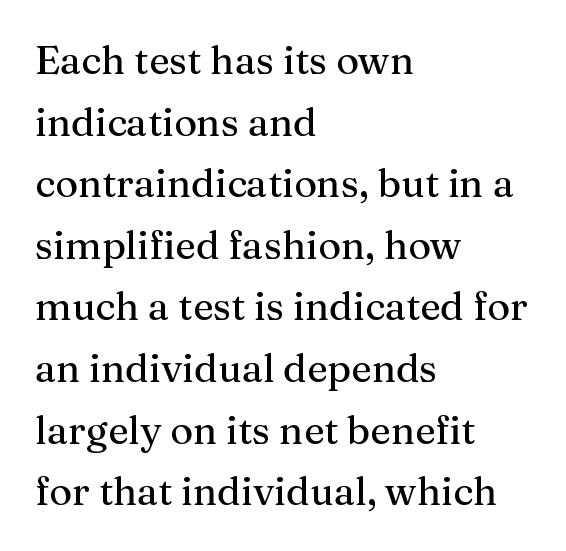
Q: Is the text italic (slanted)? A: No, it is upright.
Q: Is the typeface a serif or a sans-serif typeface? A: Serif.
Q: Is the text underlined? A: No.
Q: How is the paragraph aligned? A: Left-aligned.
Q: Is the spacing between letters normal or unusually wide? A: Normal.
Q: Is the spacing between lines tight, normal or loose? A: Normal.
Q: Width (condensed, normal, or wide)? A: Normal.
Q: Stroke contrast? A: Medium.
Q: x-height? A: Medium.
Q: Monospaced? A: No.
